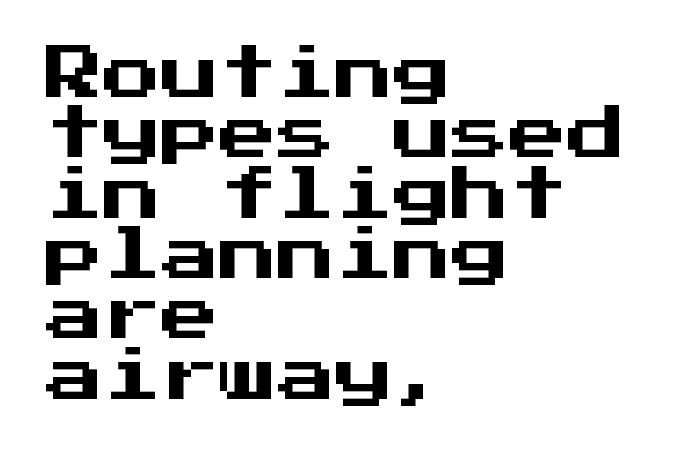
The image shows 58 px sans-serif type, upright, monospaced; set left-aligned, tight line spacing (1.04x), normal letter spacing, not underlined; medium stroke contrast and a medium x-height.
